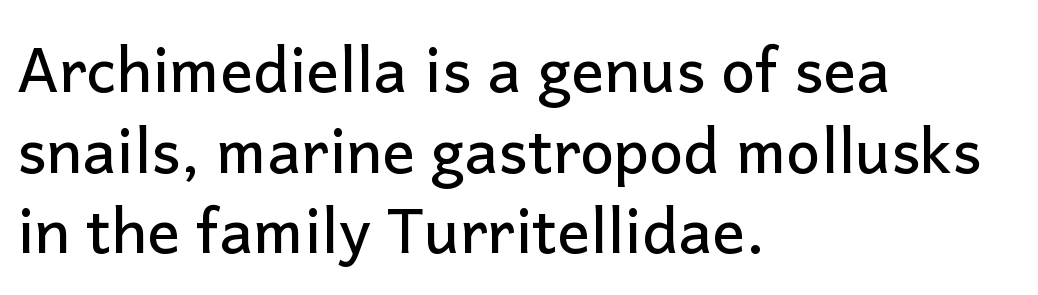
Q: Is the text italic (slanted)? A: No, it is upright.
Q: Is the typeface a serif or a sans-serif typeface? A: Sans-serif.
Q: Is the text underlined? A: No.
Q: How is the paragraph aligned? A: Left-aligned.
Q: Is the spacing between letters normal or unusually wide? A: Normal.
Q: Is the spacing between lines tight, normal or loose? A: Normal.
Q: Width (condensed, normal, or wide)? A: Normal.
Q: Stroke contrast? A: Low.
Q: x-height? A: Medium.
Q: Monospaced? A: No.
